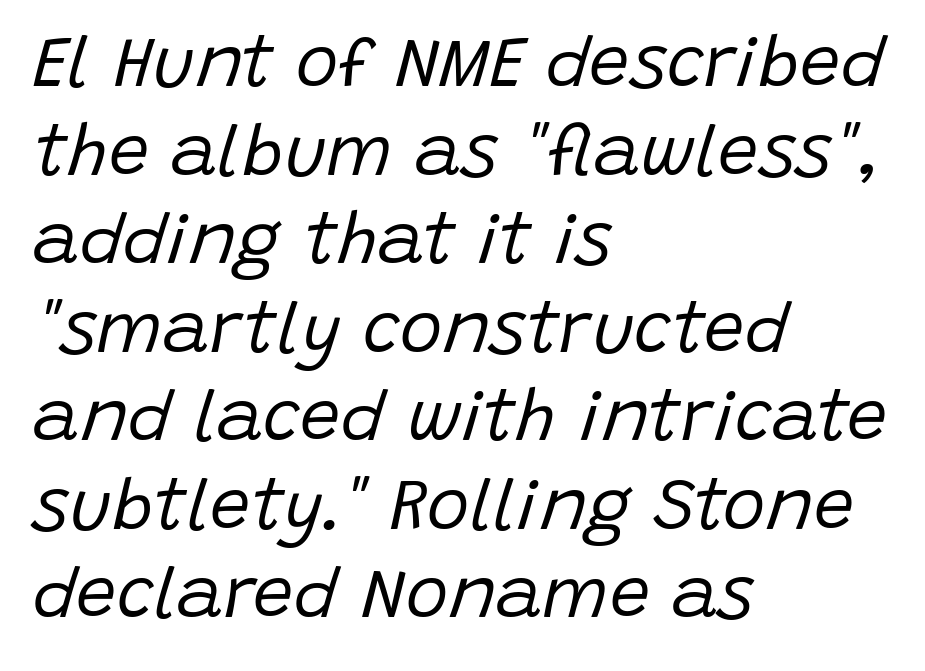
The image shows 72 px regular-weight type, italic (leaning right); set left-aligned, line spacing 1.23x, normal letter spacing, not underlined; low stroke contrast and a large x-height.
